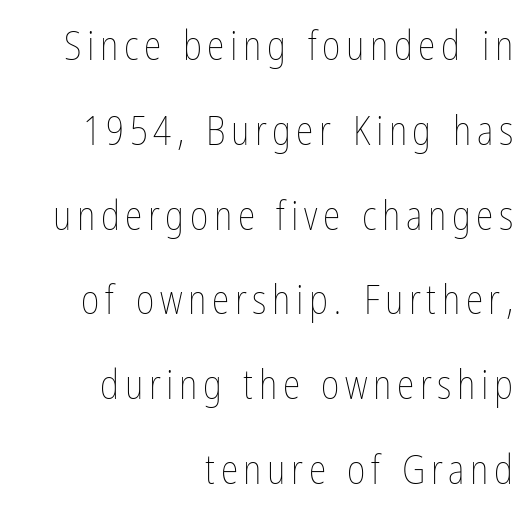
{"italic": "no", "bold": "no", "weight": "thin", "width": "condensed", "stroke_contrast": "low", "x_height": "medium", "monospaced": "no", "underline": "no", "align": "right", "line_spacing": "loose", "line_spacing_ratio": 2.12, "glyph_px": 40}
